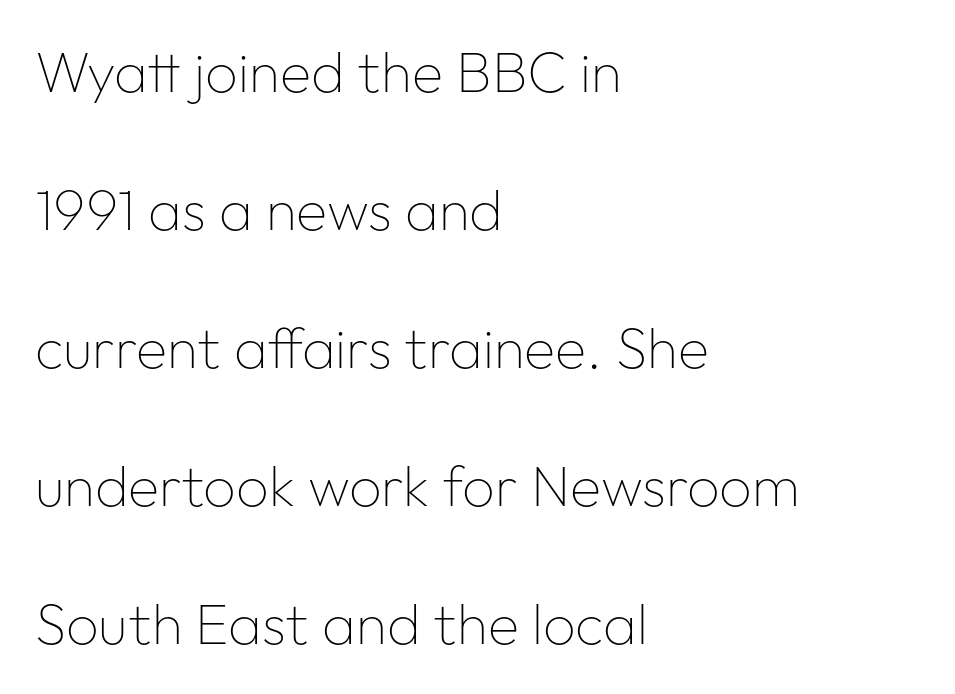
Q: Is the text bold? A: No.
Q: Is the text italic (slanted)? A: No, it is upright.
Q: Is the typeface a serif or a sans-serif typeface? A: Sans-serif.
Q: Is the text underlined? A: No.
Q: How is the paragraph aligned? A: Left-aligned.
Q: Is the spacing between letters normal or unusually wide? A: Normal.
Q: Is the spacing between lines tight, normal or loose? A: Loose.
Q: Width (condensed, normal, or wide)? A: Normal.
Q: Stroke contrast? A: Low.
Q: x-height? A: Medium.
Q: Monospaced? A: No.
